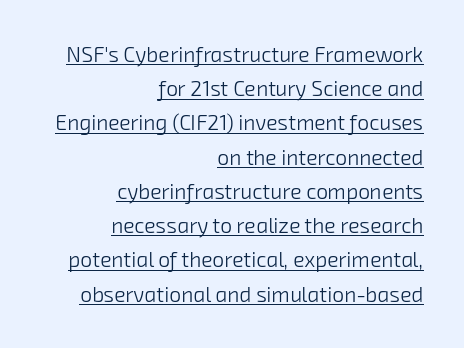
The image shows 21 px text type; set right-aligned, normal line spacing (1.63x), normal letter spacing, underlined.
